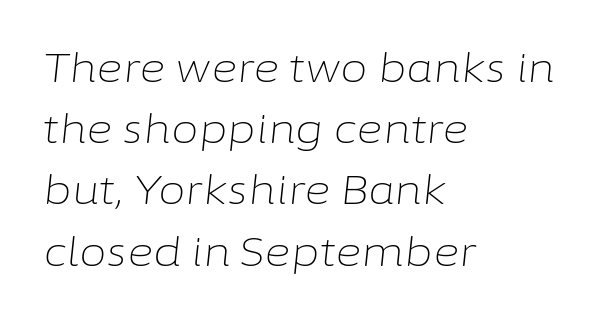
{"italic": "yes", "lean": "right", "slant_degrees": 6, "bold": "no", "weight": "light", "width": "normal", "stroke_contrast": "low", "x_height": "medium", "monospaced": "no", "underline": "no", "align": "left", "line_spacing": "normal", "line_spacing_ratio": 1.53, "letter_spacing": "normal", "letter_spacing_em": 0.0, "glyph_px": 40}
